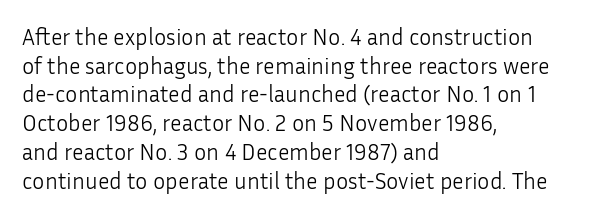
{"italic": "no", "bold": "no", "underline": "no", "align": "left", "line_spacing": "normal", "line_spacing_ratio": 1.25, "letter_spacing": "normal", "letter_spacing_em": 0.0, "glyph_px": 23}
